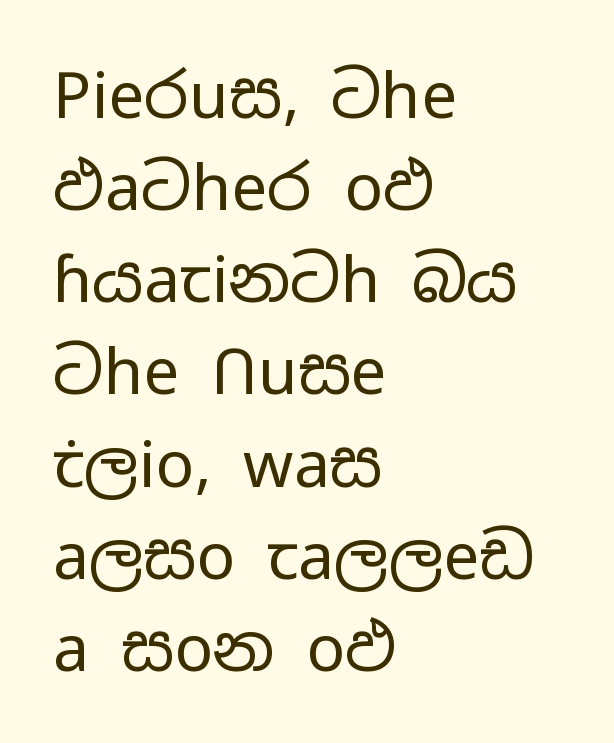
{"serif": "no", "italic": "no", "bold": "no", "weight": "regular", "width": "wide", "stroke_contrast": "low", "x_height": "medium", "monospaced": "no", "underline": "no", "align": "left", "line_spacing": "normal", "line_spacing_ratio": 1.44, "letter_spacing": "normal", "letter_spacing_em": 0.0, "glyph_px": 64}
